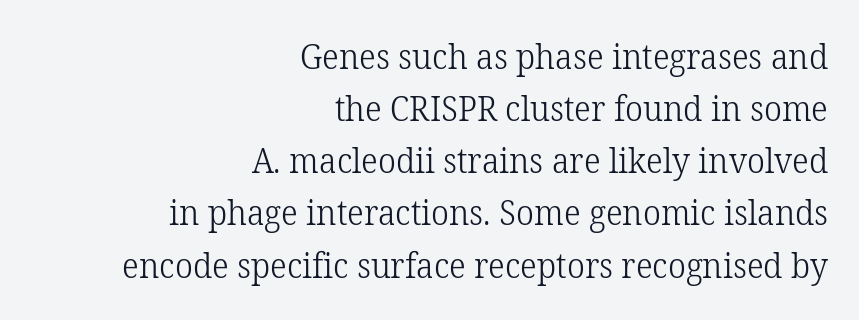
{"serif": "yes", "italic": "no", "bold": "no", "weight": "light", "width": "normal", "stroke_contrast": "low", "x_height": "medium", "monospaced": "no", "underline": "no", "align": "right", "line_spacing": "normal", "line_spacing_ratio": 1.49, "letter_spacing": "normal", "letter_spacing_em": 0.0, "glyph_px": 35}
